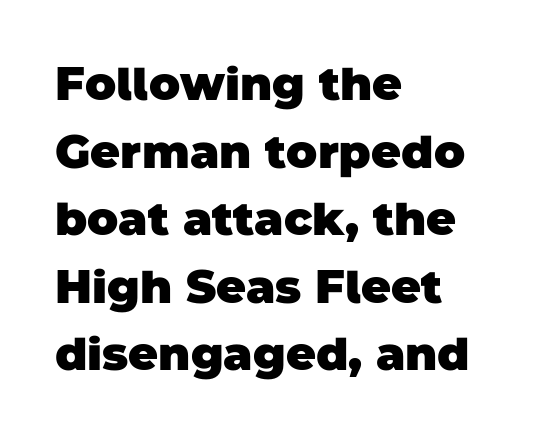
{"serif": "no", "bold": "yes", "weight": "heavy", "width": "normal", "stroke_contrast": "low", "x_height": "large", "monospaced": "no", "underline": "no", "align": "left", "line_spacing": "normal", "line_spacing_ratio": 1.47, "letter_spacing": "normal", "letter_spacing_em": 0.0, "glyph_px": 46}
